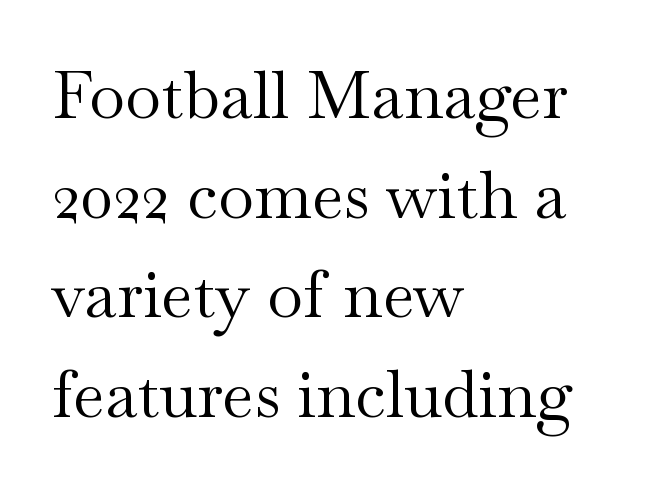
The image shows 66 px regular-weight, wide serif type, upright; set left-aligned, normal line spacing (1.51x), normal letter spacing, not underlined; medium stroke contrast and a small x-height.
